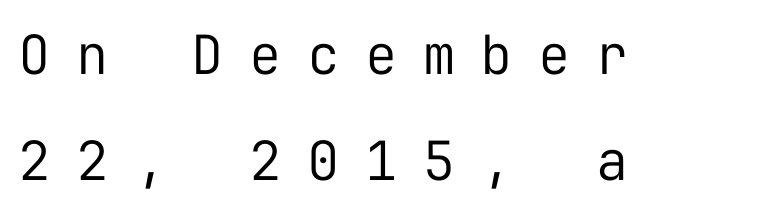
Unbolded letterforms with no extra heft. Substantial extra tracking has been applied to these lines. These lines were composed using upright roman letters. A sans-serif font was chosen for this passage.
